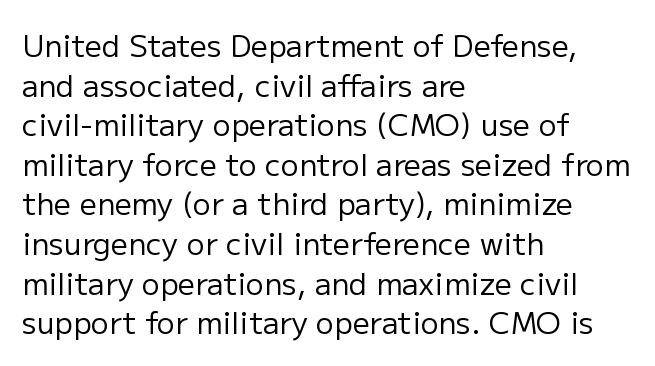
The image shows 30 px regular-weight sans-serif type, upright; set left-aligned, normal line spacing (1.32x), normal letter spacing, not underlined; low stroke contrast and a medium x-height.
